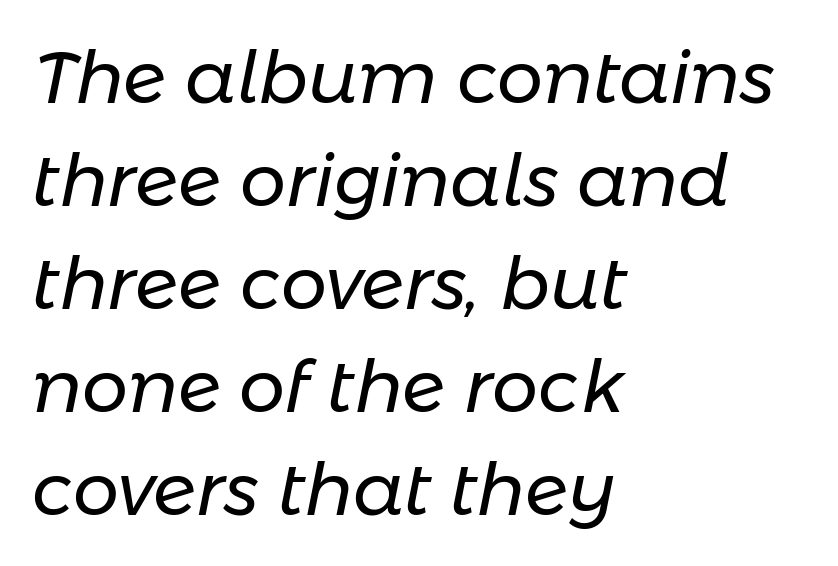
Q: Is the text bold? A: No.
Q: Is the text italic (slanted)? A: Yes, it leans right by about 11 degrees.
Q: Is the text underlined? A: No.
Q: How is the paragraph aligned? A: Left-aligned.
Q: Is the spacing between letters normal or unusually wide? A: Normal.
Q: Is the spacing between lines tight, normal or loose? A: Normal.
Q: Width (condensed, normal, or wide)? A: Normal.
Q: Stroke contrast? A: Low.
Q: x-height? A: Medium.
Q: Monospaced? A: No.
